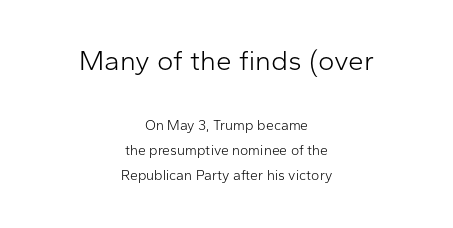
The image shows 28 px light sans-serif type, upright; set centered, line spacing 1.79x, normal letter spacing, not underlined; the first (top) block is 2.0x larger; low stroke contrast and a medium x-height.
